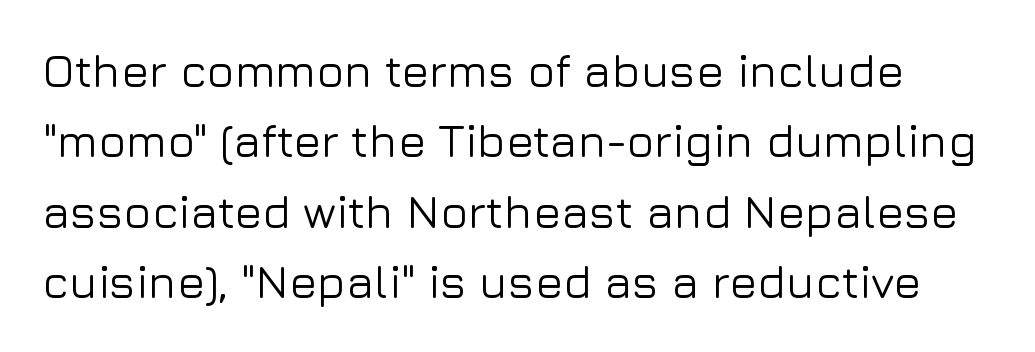
Q: Is the text italic (slanted)? A: No, it is upright.
Q: Is the typeface a serif or a sans-serif typeface? A: Sans-serif.
Q: Is the text underlined? A: No.
Q: Is the spacing between letters normal or unusually wide? A: Normal.
Q: Is the spacing between lines tight, normal or loose? A: Normal.
Q: Width (condensed, normal, or wide)? A: Normal.
Q: Stroke contrast? A: Low.
Q: x-height? A: Medium.
Q: Monospaced? A: No.
